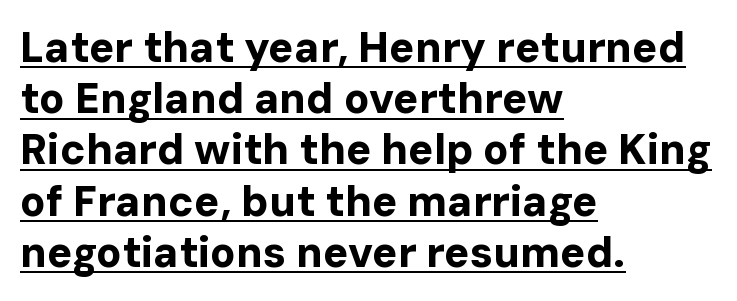
Q: Is the text bold? A: Yes.
Q: Is the text italic (slanted)? A: No, it is upright.
Q: Is the typeface a serif or a sans-serif typeface? A: Sans-serif.
Q: Is the text underlined? A: Yes.
Q: How is the paragraph aligned? A: Left-aligned.
Q: Is the spacing between letters normal or unusually wide? A: Normal.
Q: Width (condensed, normal, or wide)? A: Normal.
Q: Stroke contrast? A: Low.
Q: x-height? A: Medium.
Q: Monospaced? A: No.
